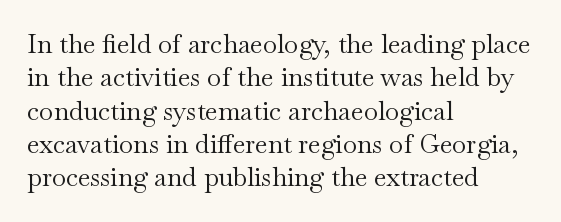
Compared with typical paragraphs, the rows here are spaced about the same. The letters stand straight up with perfectly vertical stems. Short and long lines alike share a common starting point at left. Is the stroke heavy? The answer is a plain regular-or-lighter. In terms of letterspacing, this is plain default setting. Just letters on the line, the space beneath them empty.
